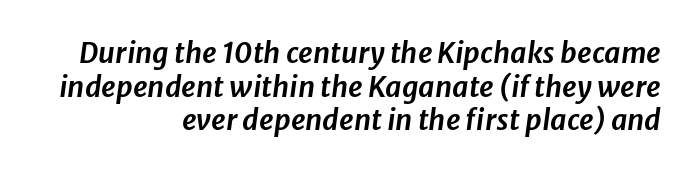
The image shows 28 px text type, italic (leaning right); set right-aligned, line spacing 1.2x, normal letter spacing, not underlined; low stroke contrast and a medium x-height.
